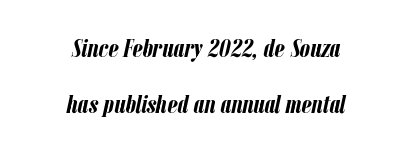
The image shows 26 px bold type, italic (leaning right); set centered, loose line spacing (2.15x), normal letter spacing, not underlined.
